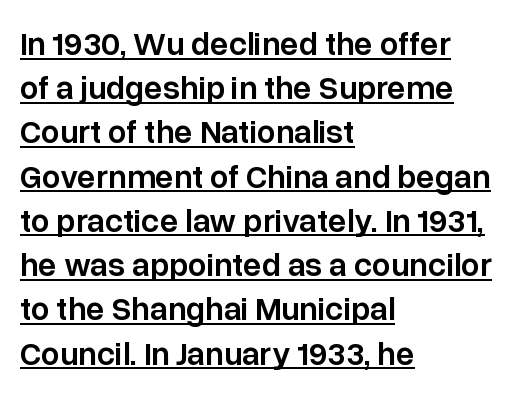
{"serif": "no", "italic": "no", "bold": "semi", "weight": "semibold", "width": "normal", "stroke_contrast": "low", "x_height": "medium", "monospaced": "no", "underline": "yes", "align": "left", "line_spacing": "normal", "line_spacing_ratio": 1.34, "letter_spacing": "normal", "letter_spacing_em": 0.0, "glyph_px": 33}
